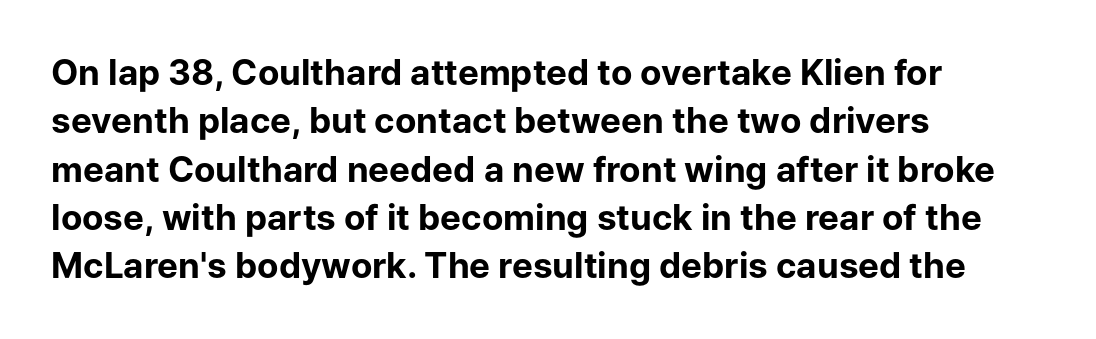
Every letter is thick-stroked: bold, no question. Quick note: underline off. The horizontal fit of the characters is conventional and even. This is the regular roman posture of the typeface. Leftover space on each line is placed entirely after the last word.
